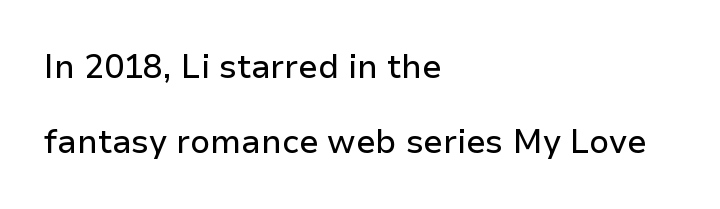
{"serif": "no", "italic": "no", "width": "normal", "stroke_contrast": "low", "x_height": "medium", "monospaced": "no", "underline": "no", "align": "left", "line_spacing": "loose", "line_spacing_ratio": 2.27, "letter_spacing": "normal", "letter_spacing_em": 0.0, "glyph_px": 33}
